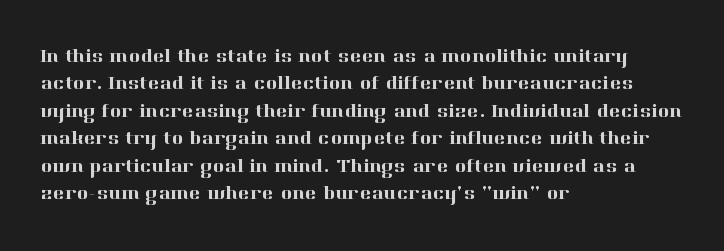
The image shows 20 px text type, upright; set left-aligned, normal line spacing (1.37x), normal letter spacing, not underlined.
